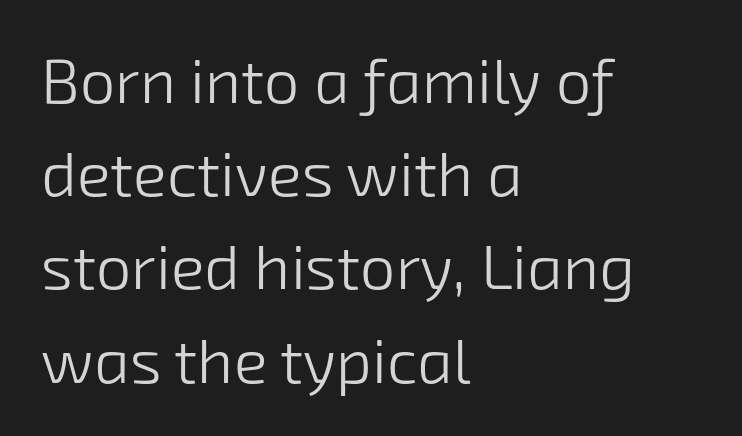
The image shows 63 px light sans-serif type; set left-aligned, normal line spacing (1.48x), normal letter spacing, not underlined; low stroke contrast and a medium x-height.
